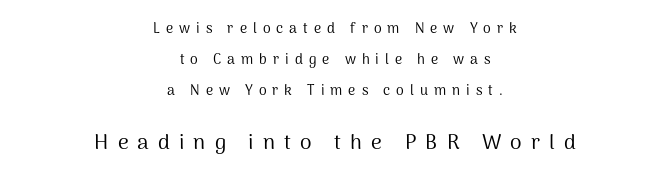
Q: Is the text bold? A: No.
Q: Is the text italic (slanted)? A: No, it is upright.
Q: Is the text underlined? A: No.
Q: How is the paragraph aligned? A: Centered.
Q: Is the spacing between letters normal or unusually wide? A: Unusually wide.
Q: Is the spacing between lines tight, normal or loose? A: Loose.
Q: Which block of text is set in a larger size, the first (top) or the second (bottom)? A: The second (bottom) one.
